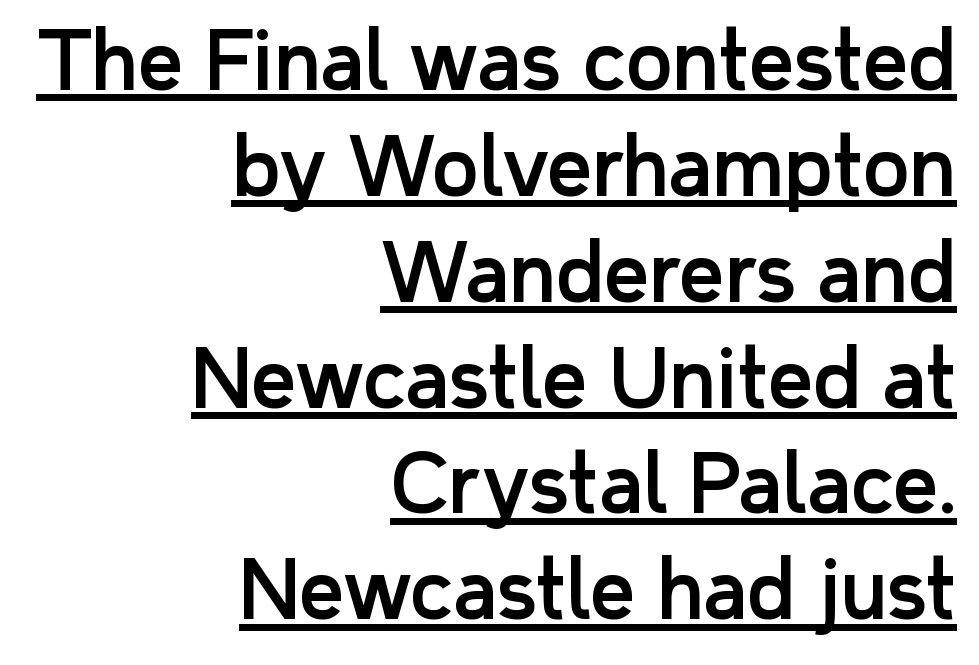
{"serif": "no", "italic": "no", "width": "normal", "stroke_contrast": "low", "x_height": "medium", "monospaced": "no", "underline": "yes", "align": "right", "line_spacing": "normal", "line_spacing_ratio": 1.34, "letter_spacing": "normal", "letter_spacing_em": 0.0, "glyph_px": 79}
